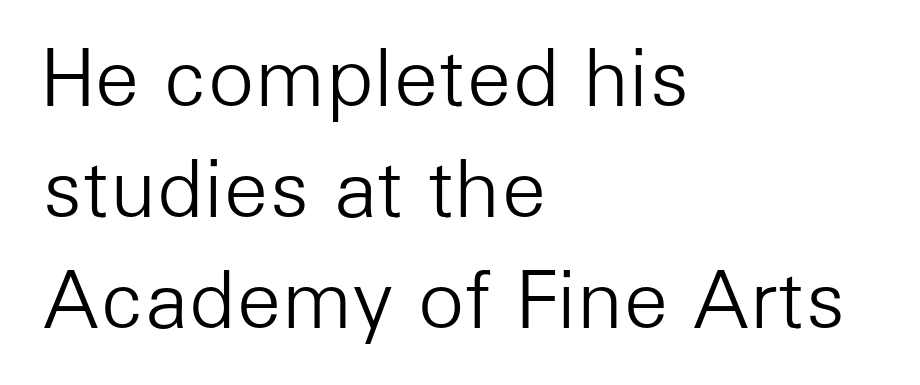
Q: Is the text bold? A: No.
Q: Is the text italic (slanted)? A: No, it is upright.
Q: Is the typeface a serif or a sans-serif typeface? A: Sans-serif.
Q: Is the text underlined? A: No.
Q: How is the paragraph aligned? A: Left-aligned.
Q: Is the spacing between letters normal or unusually wide? A: Normal.
Q: Is the spacing between lines tight, normal or loose? A: Normal.
Q: Width (condensed, normal, or wide)? A: Normal.
Q: Stroke contrast? A: Low.
Q: x-height? A: Medium.
Q: Monospaced? A: No.
